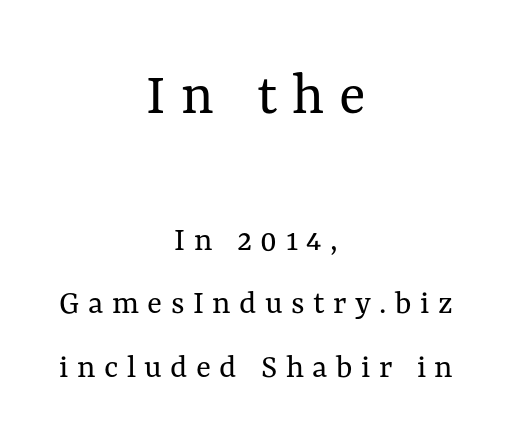
Proportional: the letters do not fall into vertical columns. Counters stay open thanks to moderate or lighter strokes. Reading down the block, each line starts at a different indent, mirrored at its end. This sample uses an upright cut, with every glyph sitting square on the baseline.
